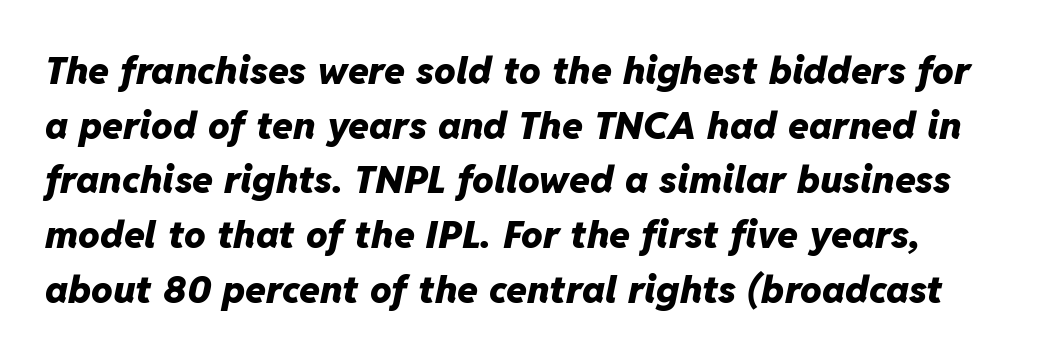
{"italic": "yes", "lean": "right", "slant_degrees": 11, "bold": "yes", "weight": "heavy", "width": "normal", "stroke_contrast": "low", "x_height": "medium", "monospaced": "no", "underline": "no", "line_spacing": "normal", "line_spacing_ratio": 1.44, "letter_spacing": "normal", "letter_spacing_em": 0.0, "glyph_px": 38}
